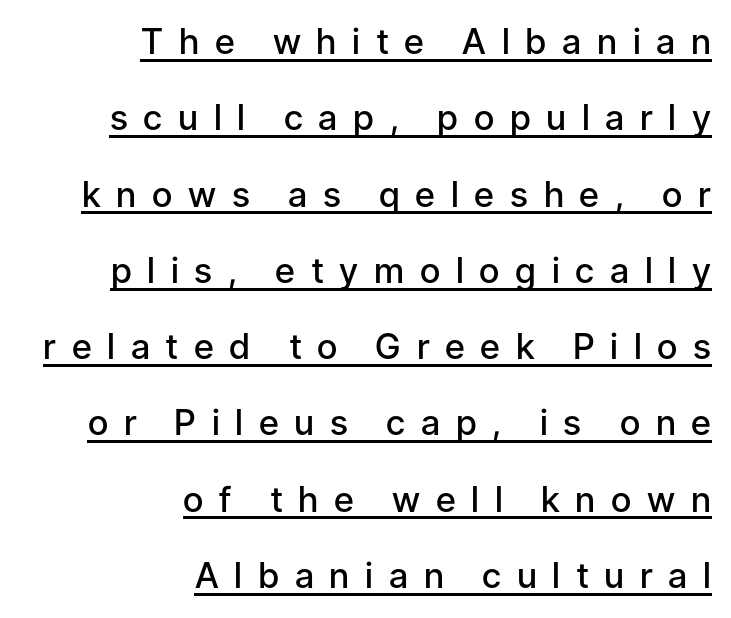
Q: Is the text bold? A: Semi-bold.
Q: Is the text italic (slanted)? A: No, it is upright.
Q: Is the typeface a serif or a sans-serif typeface? A: Sans-serif.
Q: Is the text underlined? A: Yes.
Q: How is the paragraph aligned? A: Right-aligned.
Q: Is the spacing between letters normal or unusually wide? A: Unusually wide.
Q: Is the spacing between lines tight, normal or loose? A: Loose.
Q: Width (condensed, normal, or wide)? A: Normal.
Q: Stroke contrast? A: Low.
Q: x-height? A: Medium.
Q: Monospaced? A: No.
